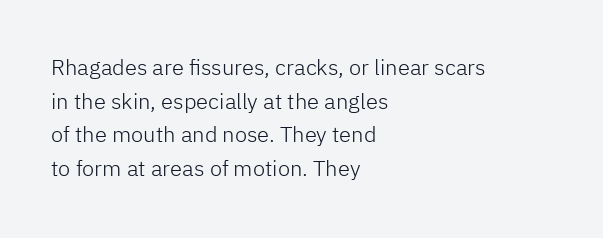
Q: Is the text bold? A: No.
Q: Is the text italic (slanted)? A: No, it is upright.
Q: Is the text underlined? A: No.
Q: How is the paragraph aligned? A: Left-aligned.
Q: Is the spacing between letters normal or unusually wide? A: Normal.
Q: Is the spacing between lines tight, normal or loose? A: Normal.
